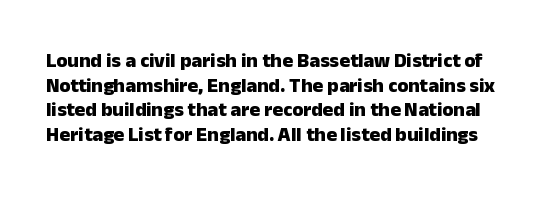
The image shows 20 px bold type, upright; set line spacing 1.23x, normal letter spacing, not underlined.
